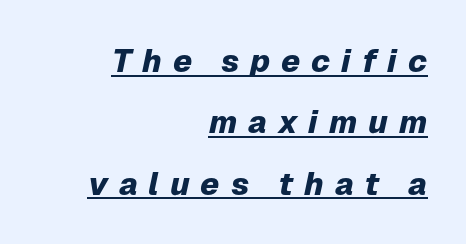
{"italic": "yes", "lean": "right", "slant_degrees": 12, "bold": "yes", "weight": "heavy", "width": "normal", "stroke_contrast": "low", "x_height": "medium", "monospaced": "no", "underline": "yes", "align": "right", "line_spacing": "loose", "line_spacing_ratio": 1.92, "letter_spacing": "wide", "letter_spacing_em": 0.34, "glyph_px": 32}
